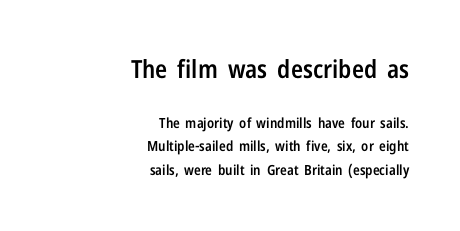
Q: Is the text bold? A: Semi-bold.
Q: Is the text italic (slanted)? A: No, it is upright.
Q: Is the text underlined? A: No.
Q: How is the paragraph aligned? A: Right-aligned.
Q: Is the spacing between letters normal or unusually wide? A: Normal.
Q: Is the spacing between lines tight, normal or loose? A: Normal.
Q: Which block of text is set in a larger size, the first (top) or the second (bottom)? A: The first (top) one.
